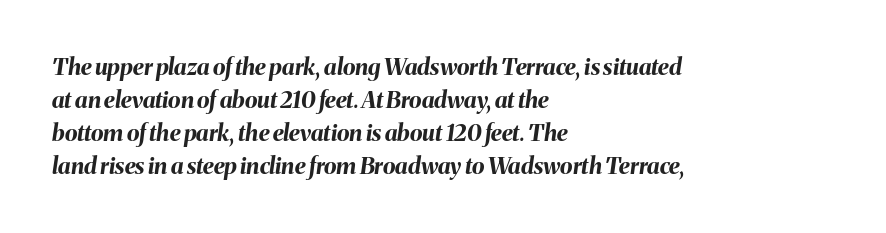
Here the glyphs are tracked normally, forming tight word shapes. Has an underline been added? It has not. Leftover space on each line is placed entirely after the last word. The strokes are fattened all the way to bold. Notice how descenders clear the ascenders below comfortably — that's standard leading.
